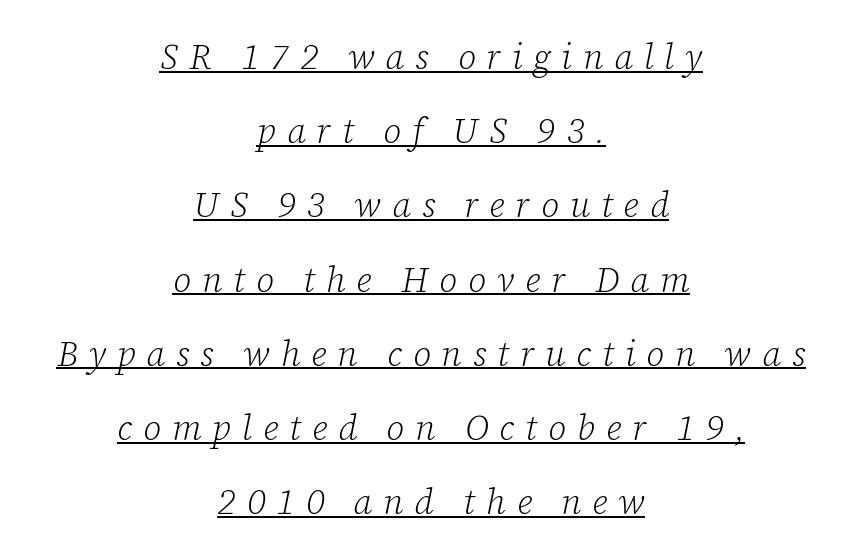
The image shows 35 px light serif type, italic (leaning right); set centered, loose line spacing (2.12x), unusually wide letter spacing (+0.31 em), underlined; low stroke contrast and a medium x-height.
